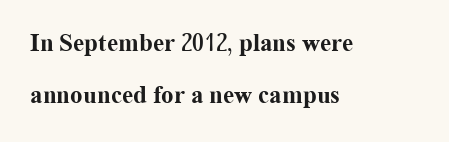
{"italic": "no", "bold": "yes", "underline": "no", "align": "left", "line_spacing": "loose", "line_spacing_ratio": 2.09, "letter_spacing": "normal", "letter_spacing_em": 0.0, "glyph_px": 25}
